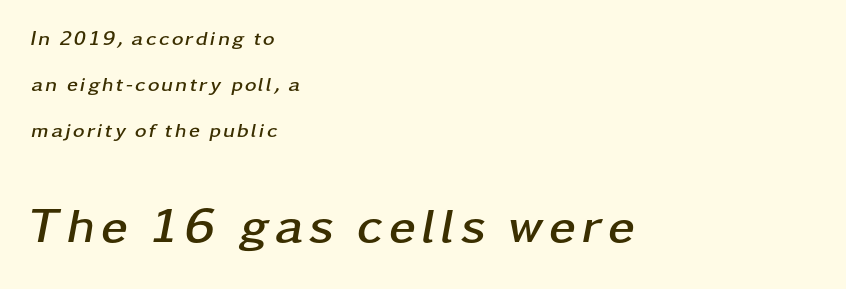
Here the designer chose a conventional face with non-uniform glyph widths. The glyphs have the mass of a bold cut. The words here are not underlined. The rendering applies a slant to the glyphs. The emphasis by scale lands on block number two, below. Whoever set this chose breathing room over compactness in the vertical rhythm.
